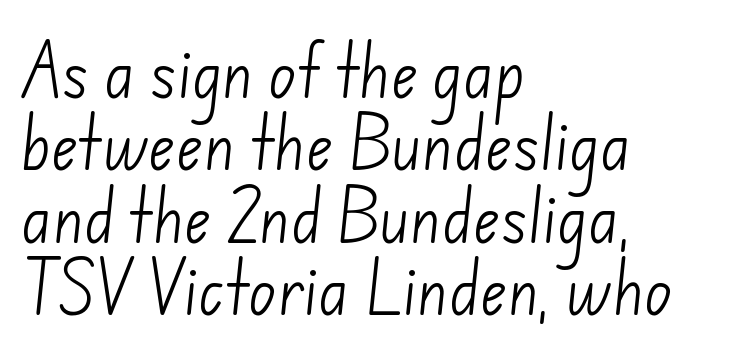
Q: Is the text bold? A: No.
Q: Is the typeface a serif or a sans-serif typeface? A: Sans-serif.
Q: Is the text underlined? A: No.
Q: How is the paragraph aligned? A: Left-aligned.
Q: Is the spacing between letters normal or unusually wide? A: Normal.
Q: Is the spacing between lines tight, normal or loose? A: Normal.
Q: Width (condensed, normal, or wide)? A: Normal.
Q: Stroke contrast? A: Low.
Q: x-height? A: Small.
Q: Monospaced? A: No.
